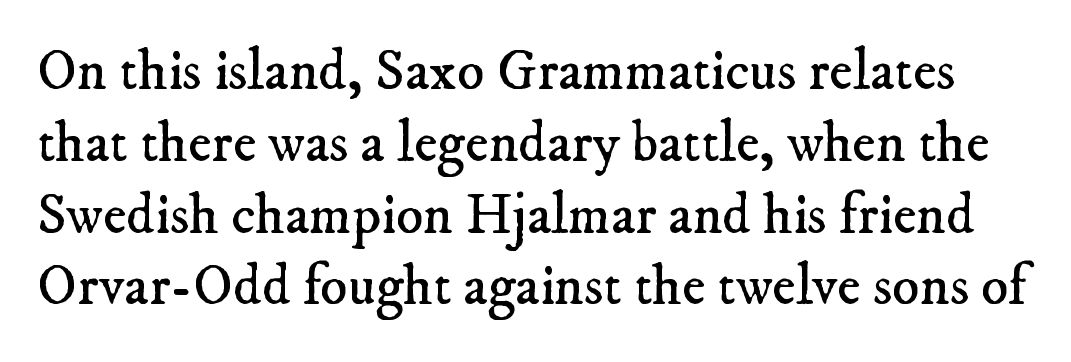
The image shows 57 px regular-weight serif type; set normal line spacing (1.26x), normal letter spacing, not underlined; low stroke contrast and a small x-height.
